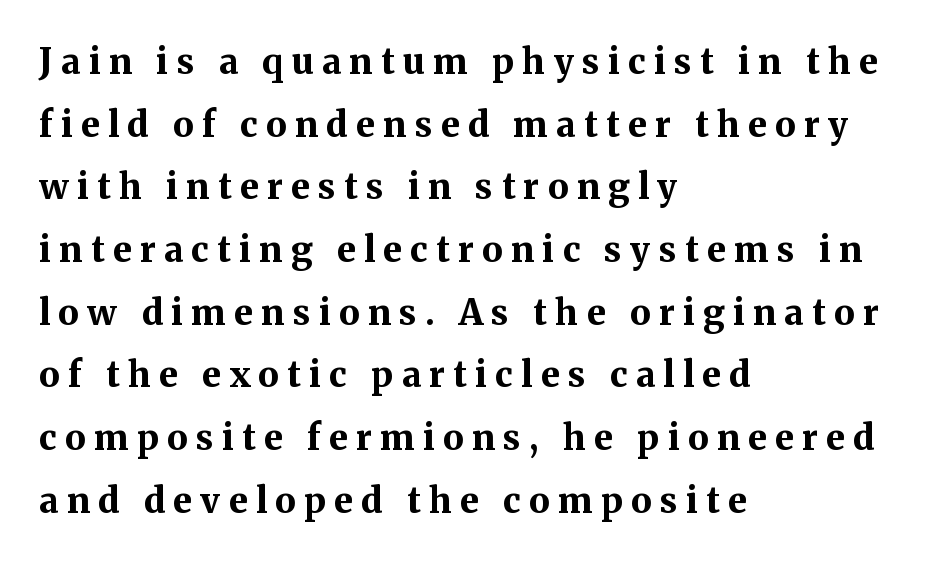
{"serif": "yes", "italic": "no", "bold": "yes", "weight": "bold", "width": "normal", "stroke_contrast": "medium", "x_height": "medium", "monospaced": "no", "underline": "no", "align": "left", "line_spacing_ratio": 1.79, "letter_spacing": "wide", "letter_spacing_em": 0.24, "glyph_px": 35}
